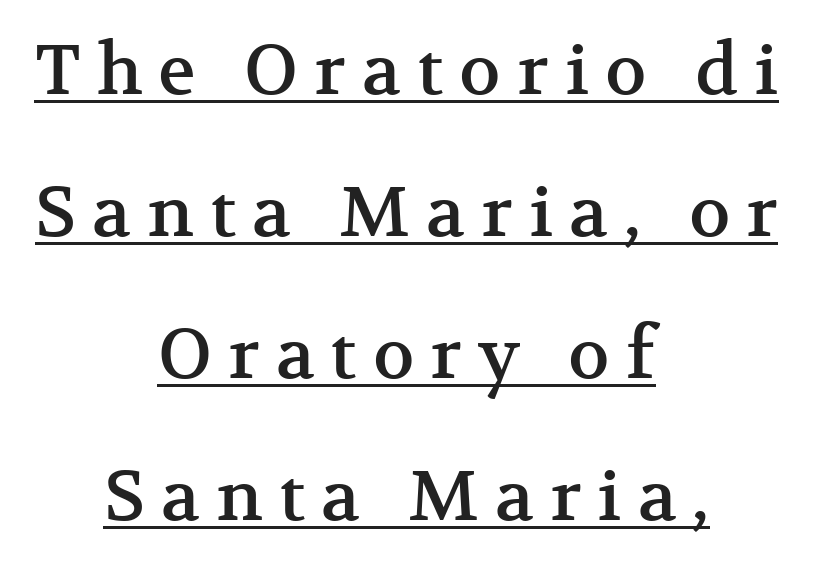
{"serif": "yes", "italic": "no", "width": "normal", "stroke_contrast": "medium", "x_height": "medium", "monospaced": "no", "underline": "yes", "align": "center", "line_spacing": "loose", "line_spacing_ratio": 2.03, "letter_spacing": "wide", "letter_spacing_em": 0.23, "glyph_px": 70}
